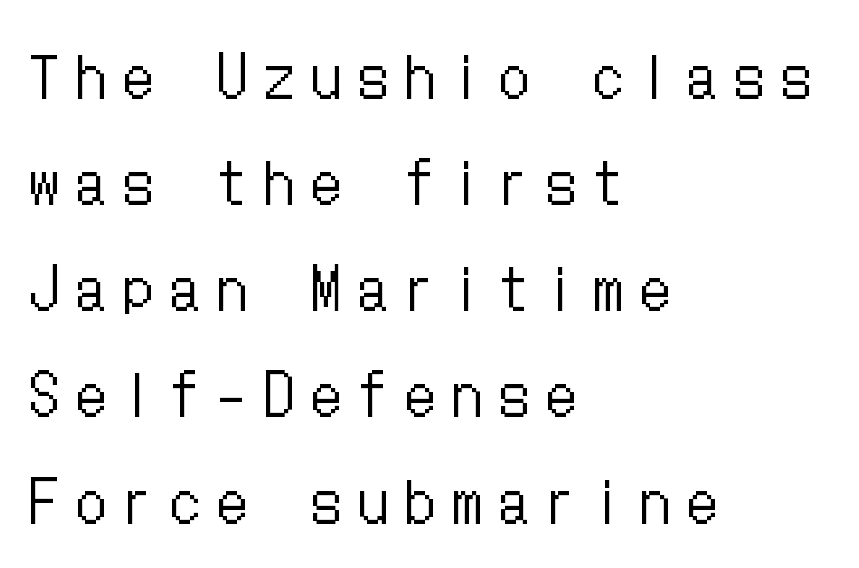
{"italic": "no", "bold": "no", "weight": "regular", "width": "condensed", "stroke_contrast": "low", "x_height": "medium", "underline": "no", "align": "left", "line_spacing_ratio": 1.83, "letter_spacing": "wide", "letter_spacing_em": 0.31, "glyph_px": 58}
